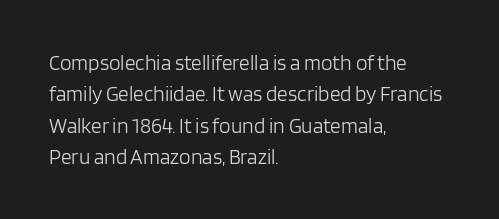
Q: Is the text bold? A: No.
Q: Is the text italic (slanted)? A: No, it is upright.
Q: Is the text underlined? A: No.
Q: How is the paragraph aligned? A: Left-aligned.
Q: Is the spacing between letters normal or unusually wide? A: Normal.
Q: Is the spacing between lines tight, normal or loose? A: Normal.
